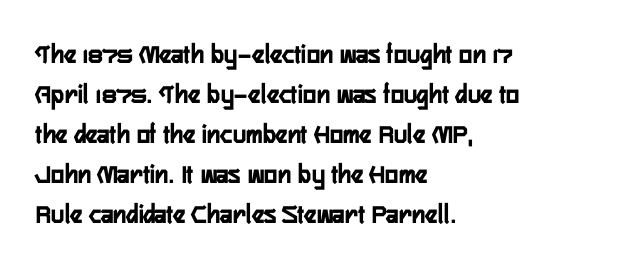
Q: Is the text italic (slanted)? A: No, it is upright.
Q: Is the typeface a serif or a sans-serif typeface? A: Sans-serif.
Q: Is the text underlined? A: No.
Q: How is the paragraph aligned? A: Left-aligned.
Q: Is the spacing between letters normal or unusually wide? A: Normal.
Q: Is the spacing between lines tight, normal or loose? A: Normal.
Q: Width (condensed, normal, or wide)? A: Condensed.
Q: Stroke contrast? A: Low.
Q: x-height? A: Medium.
Q: Monospaced? A: No.
